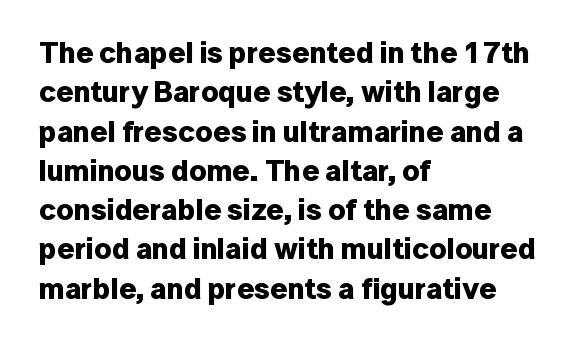
You can tell it's not italic because the verticals are truly vertical. Is this a fixed-width face? No — the glyphs have proportional, varying widths. The space between consecutive lines is moderate. Decoration check: the copy has no underline.
